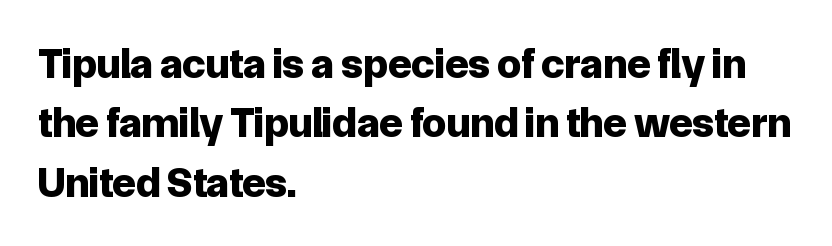
Letter spacing: default. Ascenders rise straight up at ninety degrees. Regarding leading, the lines here are spaced in the standard way. Here the designer chose a conventional face with non-uniform glyph widths. Nobody drew a line under any word here. A classic flush-left, rag-right setting is used for this passage.
